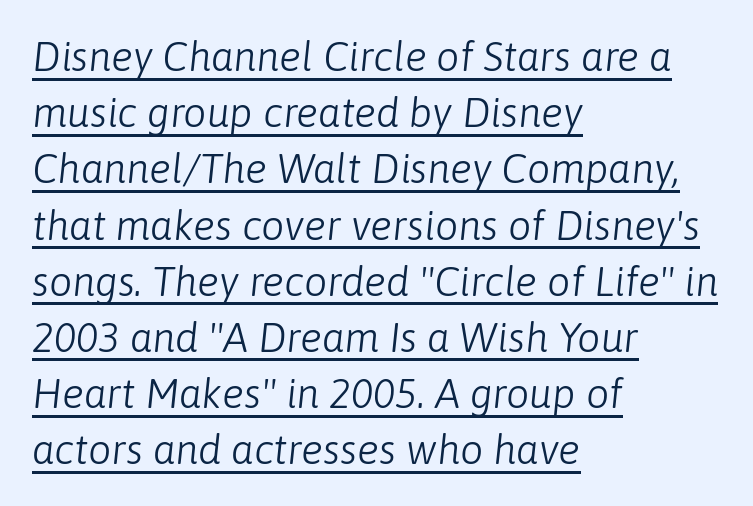
Q: Is the text bold? A: No.
Q: Is the text italic (slanted)? A: Yes, it leans right by about 6 degrees.
Q: Is the text underlined? A: Yes.
Q: How is the paragraph aligned? A: Left-aligned.
Q: Is the spacing between letters normal or unusually wide? A: Normal.
Q: Is the spacing between lines tight, normal or loose? A: Normal.
Q: Width (condensed, normal, or wide)? A: Normal.
Q: Stroke contrast? A: Low.
Q: x-height? A: Medium.
Q: Monospaced? A: No.
